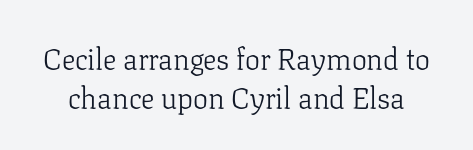
Caption: face not bold, strokes unweighted. The line-height multiplier appears to be the usual default. The typography opts for an upright posture over an oblique one. Has an underline been added? It has not. Each letter's strokes conclude with small projecting serifs. Observe the ordinary spacing: letters are neighbours, not strangers.
